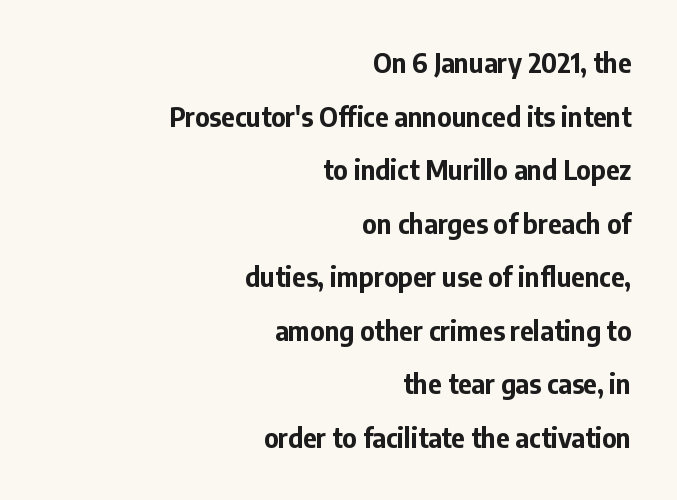
The image shows 26 px bold type, upright; set right-aligned, loose line spacing (2.06x), normal letter spacing, not underlined.
